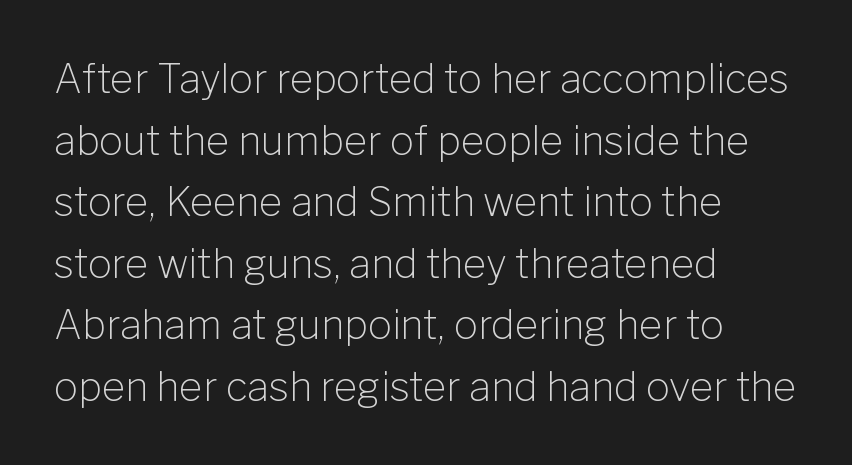
{"serif": "no", "italic": "no", "bold": "no", "weight": "light", "width": "normal", "stroke_contrast": "low", "x_height": "medium", "monospaced": "no", "underline": "no", "align": "left", "line_spacing": "normal", "line_spacing_ratio": 1.54, "letter_spacing": "normal", "letter_spacing_em": 0.0, "glyph_px": 40}
